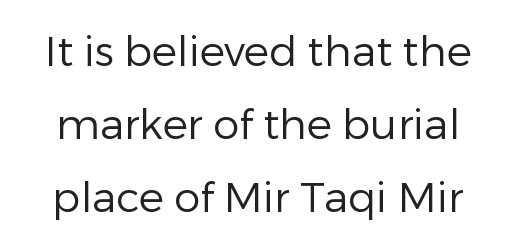
Nope, not italic — everything's standing straight. You could not count columns in this text — the font is proportionally spaced. The letters look calm and open, with moderate or lighter stems. Does the type have serifs? No, each stem ends abruptly.
